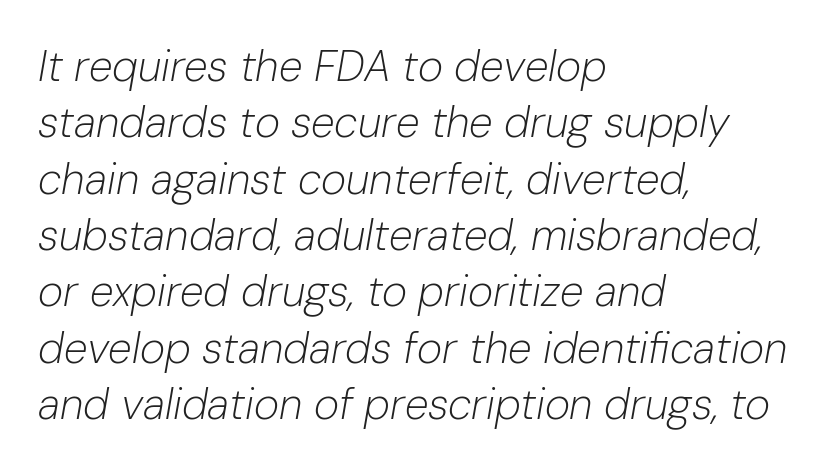
Q: Is the text bold? A: No.
Q: Is the text italic (slanted)? A: Yes, it leans right by about 10 degrees.
Q: Is the text underlined? A: No.
Q: How is the paragraph aligned? A: Left-aligned.
Q: Is the spacing between letters normal or unusually wide? A: Normal.
Q: Is the spacing between lines tight, normal or loose? A: Normal.
Q: Width (condensed, normal, or wide)? A: Normal.
Q: Stroke contrast? A: Low.
Q: x-height? A: Medium.
Q: Monospaced? A: No.
